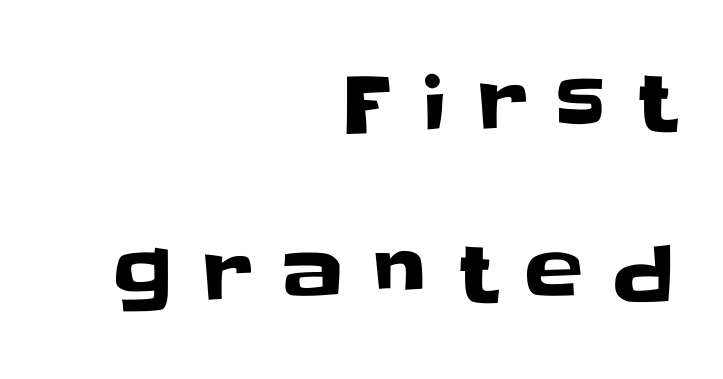
{"serif": "no", "italic": "no", "width": "normal", "stroke_contrast": "low", "x_height": "large", "monospaced": "no", "underline": "no", "align": "right", "line_spacing": "loose", "line_spacing_ratio": 2.19, "letter_spacing": "wide", "letter_spacing_em": 0.39, "glyph_px": 78}
